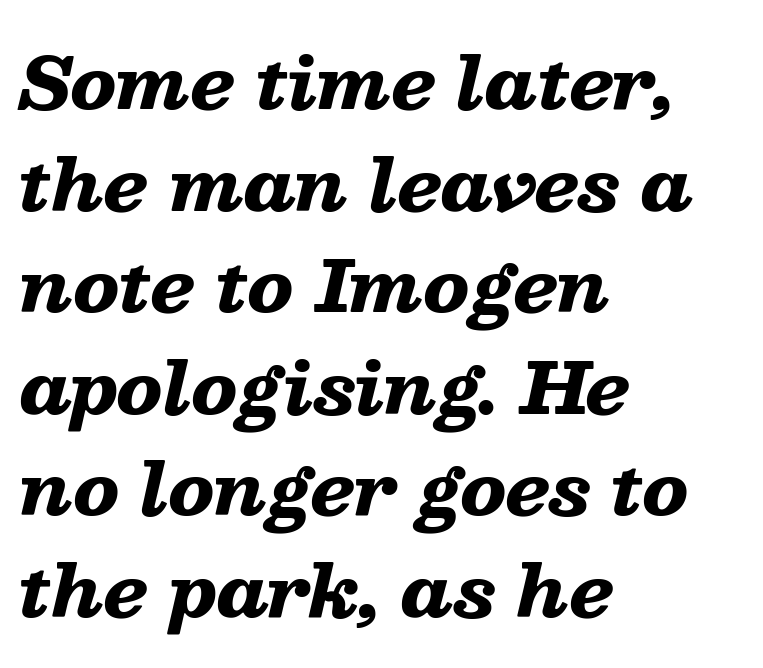
The axis of the letterforms is tilted away from vertical. The lines sit at an ordinary, default distance from one another. Line beginnings align vertically; line endings do not. In terms of letterspacing, this is plain default setting. Descenders hang freely into open space. The sample has been set heavy, in full bold.
